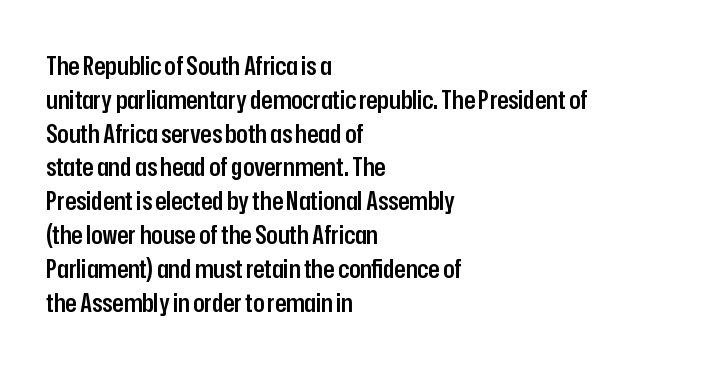
{"italic": "no", "bold": "semi", "underline": "no", "align": "left", "line_spacing": "normal", "line_spacing_ratio": 1.3, "letter_spacing": "normal", "letter_spacing_em": 0.0, "glyph_px": 26}
